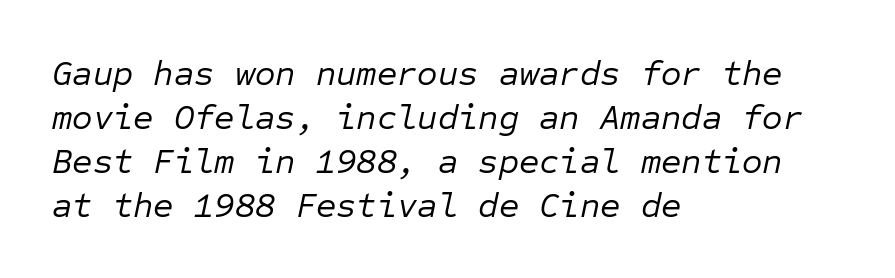
Is this a heavy cut? Hardly; it is regular or lighter. The rendering keeps characters at their native spacing. Honestly, there is no underline to notice here at all. The letters march in equal steps, a hallmark of fixed-pitch type. Line spacing here is normal. Casual observation: everything's shoved over to the left.
